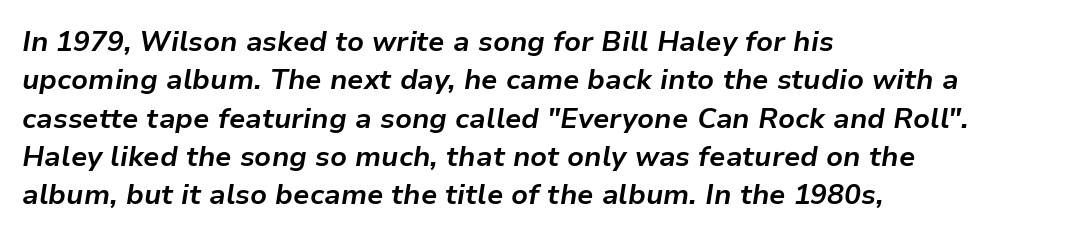
The image shows 28 px bold type, italic (leaning right); set left-aligned, normal line spacing (1.37x), normal letter spacing, not underlined; low stroke contrast and a medium x-height.
